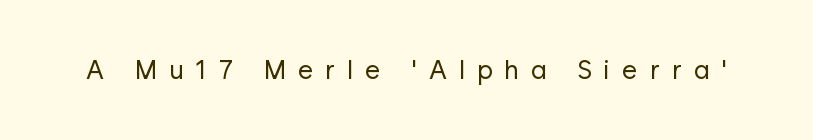
Q: Is the text bold? A: No.
Q: Is the text italic (slanted)? A: No, it is upright.
Q: Is the text underlined? A: No.
Q: Is the spacing between letters normal or unusually wide? A: Unusually wide.
